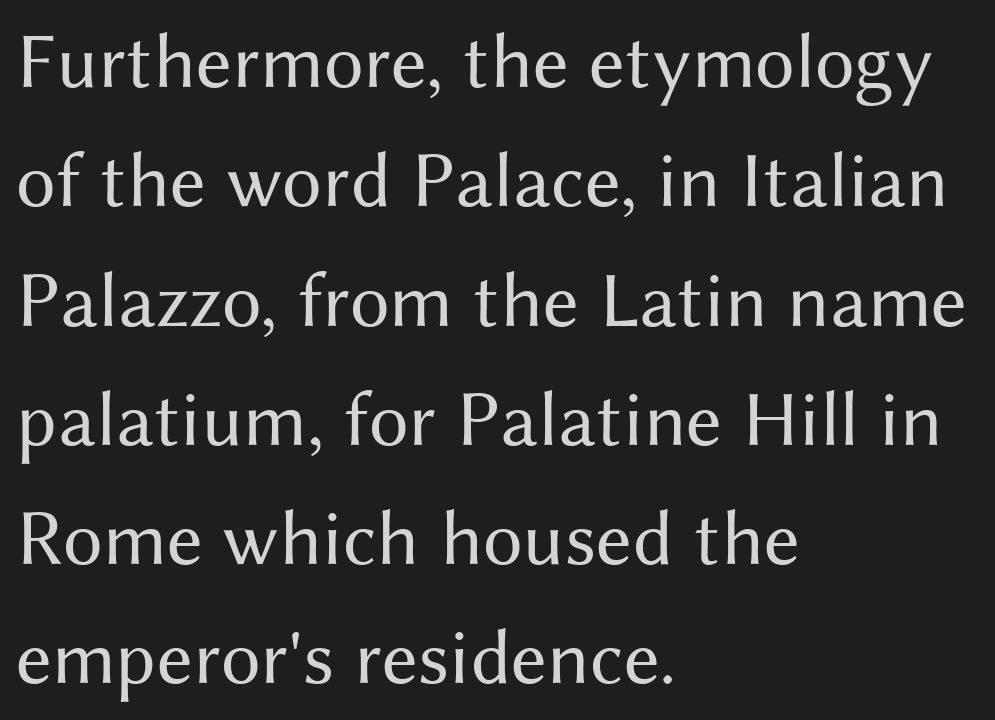
The strip under each line holds only bare page. Does extra space separate the letters? No, they use regular spacing. These lines sit exactly where default settings would place them. Bold? No — there's no thickening of the strokes. This is the regular roman posture of the typeface.
